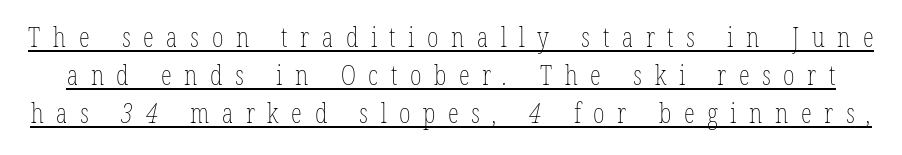
Q: Is the text bold? A: No.
Q: Is the text underlined? A: Yes.
Q: Is the spacing between letters normal or unusually wide? A: Unusually wide.
Q: Is the spacing between lines tight, normal or loose? A: Normal.
Q: Width (condensed, normal, or wide)? A: Condensed.
Q: Stroke contrast? A: Low.
Q: x-height? A: Medium.
Q: Monospaced? A: No.
